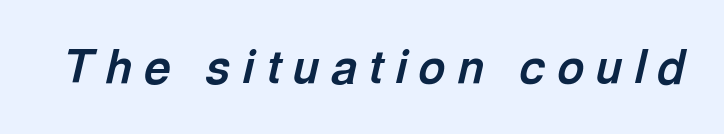
The image shows 46 px bold type, italic (leaning right); set unusually wide letter spacing (+0.26 em), not underlined; a medium x-height.
